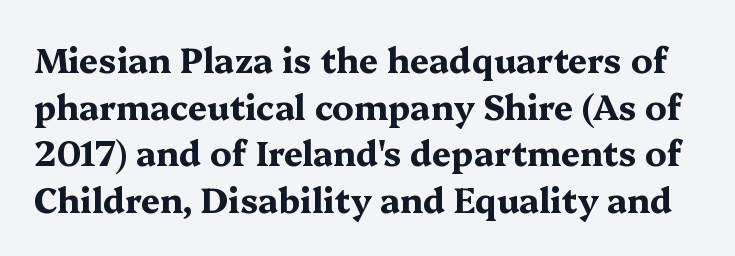
You could call the tracking neutral — neither tight nor loose. Does the type have serifs? Yes, each stem ends in a small foot. The passage shown is typed in a proportional face where columns would drift. This is the regular roman posture of the typeface. Beneath every word, the page is bare. Each glyph is drawn with heavy, bold strokes.
